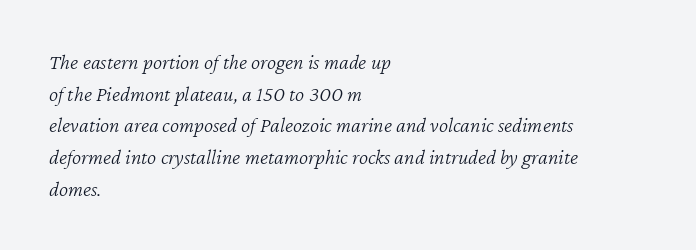
{"italic": "yes", "lean": "right", "slant_degrees": 12, "bold": "no", "underline": "no", "align": "left", "line_spacing": "normal", "line_spacing_ratio": 1.44, "letter_spacing": "normal", "letter_spacing_em": 0.0, "glyph_px": 22}
